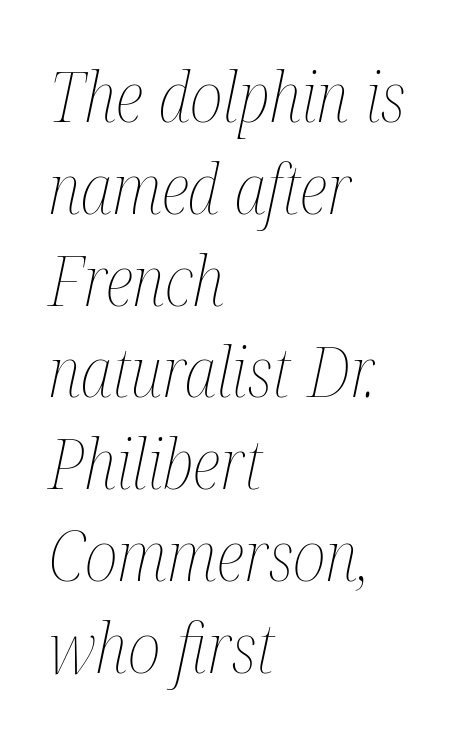
The image shows 69 px thin, condensed type, italic (leaning right); set left-aligned, normal line spacing (1.33x), normal letter spacing, not underlined; medium stroke contrast and a medium x-height.
